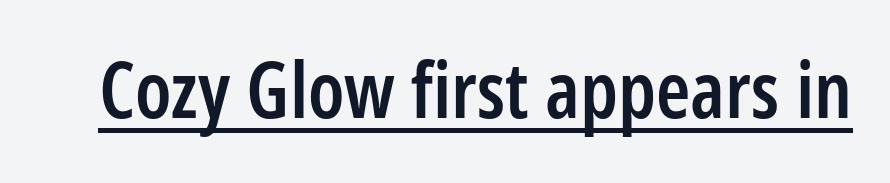
The image shows 78 px semibold, condensed sans-serif type, upright; set normal letter spacing, underlined; low stroke contrast and a medium x-height.
